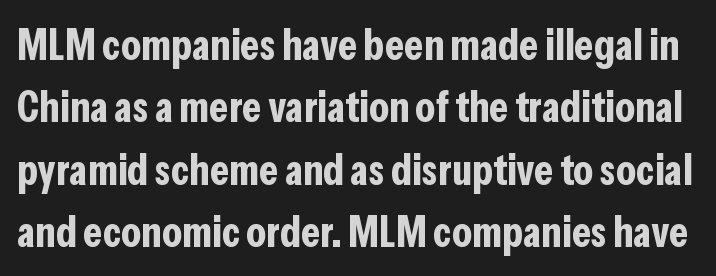
Q: Is the text bold? A: Yes.
Q: Is the text italic (slanted)? A: No, it is upright.
Q: Is the typeface a serif or a sans-serif typeface? A: Sans-serif.
Q: Is the text underlined? A: No.
Q: Is the spacing between letters normal or unusually wide? A: Normal.
Q: Is the spacing between lines tight, normal or loose? A: Normal.
Q: Width (condensed, normal, or wide)? A: Condensed.
Q: Stroke contrast? A: Low.
Q: x-height? A: Medium.
Q: Monospaced? A: No.
